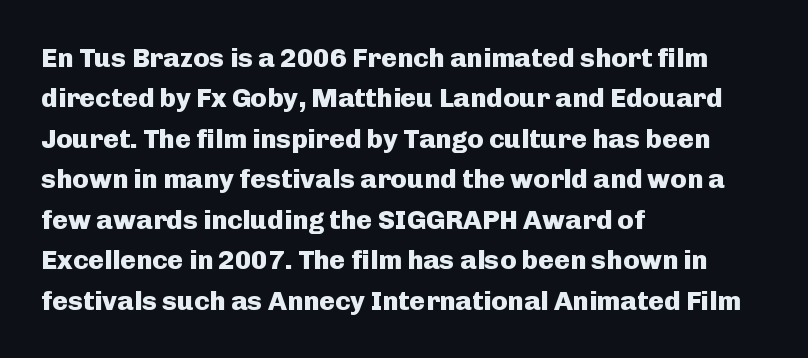
Q: Is the text bold? A: Yes.
Q: Is the text italic (slanted)? A: No, it is upright.
Q: Is the text underlined? A: No.
Q: How is the paragraph aligned? A: Left-aligned.
Q: Is the spacing between letters normal or unusually wide? A: Normal.
Q: Is the spacing between lines tight, normal or loose? A: Normal.
